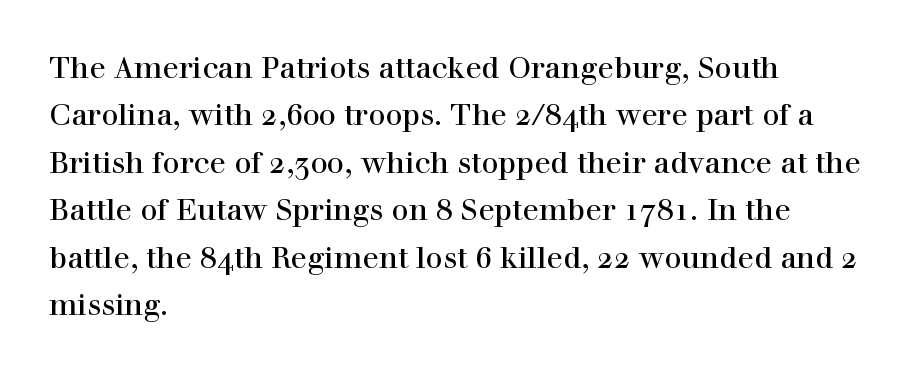
Looks like regular typesetting: each glyph gets only the width it needs. Which margin do the lines hug? The left one — the right edge is uneven. Horizontal bands of white between lines are of average thickness. When letters stand straight like this, we call the style roman or upright. The string is rendered with underlining switched off.
